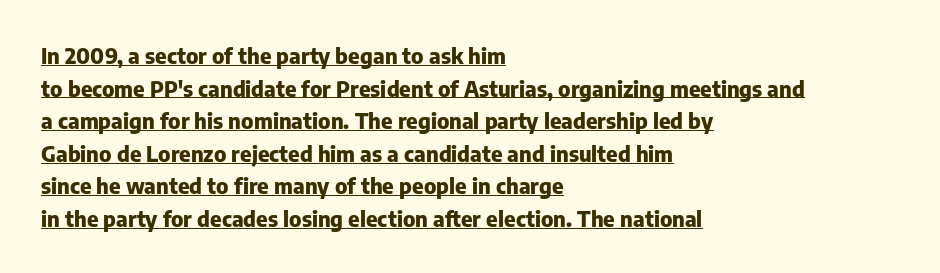
{"italic": "no", "bold": "yes", "underline": "yes", "align": "left", "line_spacing": "normal", "line_spacing_ratio": 1.48, "letter_spacing": "normal", "letter_spacing_em": 0.0, "glyph_px": 22}
